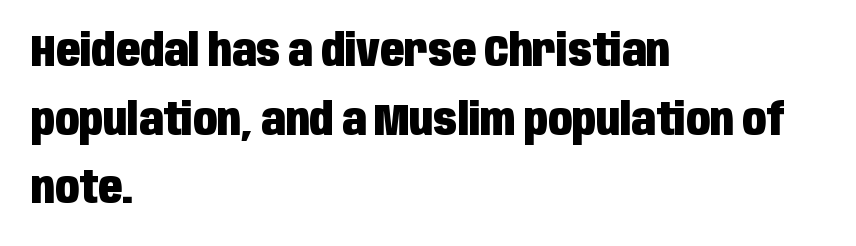
The image shows 44 px heavy, condensed sans-serif type, upright; set left-aligned, normal line spacing (1.56x), normal letter spacing, not underlined; low stroke contrast and a large x-height.
